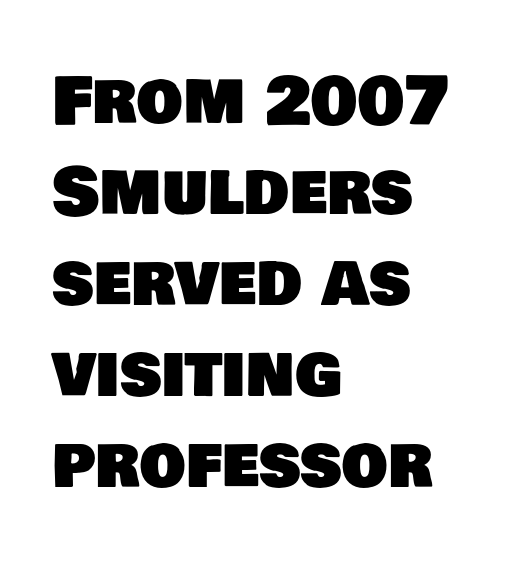
Q: Is the typeface a serif or a sans-serif typeface? A: Sans-serif.
Q: Is the text underlined? A: No.
Q: How is the paragraph aligned? A: Left-aligned.
Q: Is the spacing between letters normal or unusually wide? A: Normal.
Q: Is the spacing between lines tight, normal or loose? A: Normal.
Q: Width (condensed, normal, or wide)? A: Normal.
Q: Stroke contrast? A: Low.
Q: x-height? A: Large.
Q: Monospaced? A: No.
